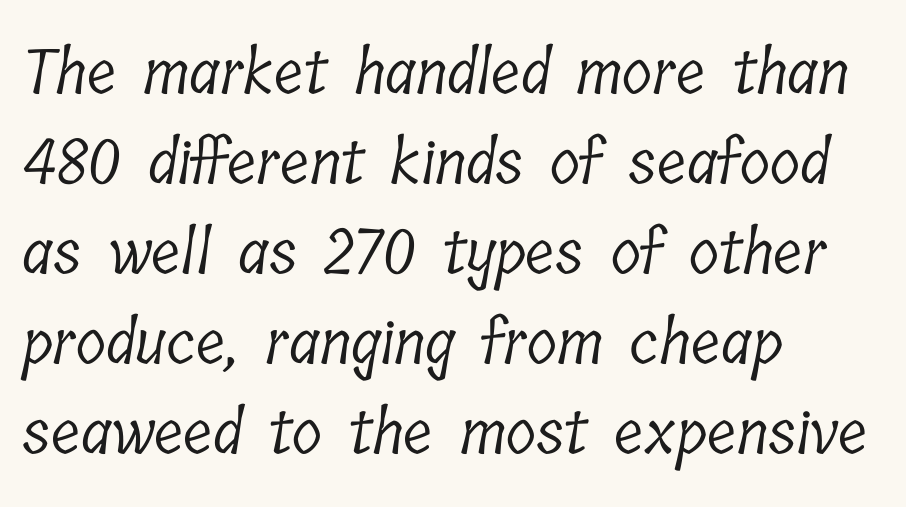
Q: Is the text bold? A: No.
Q: Is the typeface a serif or a sans-serif typeface? A: Serif.
Q: Is the text underlined? A: No.
Q: How is the paragraph aligned? A: Left-aligned.
Q: Is the spacing between letters normal or unusually wide? A: Normal.
Q: Is the spacing between lines tight, normal or loose? A: Normal.
Q: Width (condensed, normal, or wide)? A: Condensed.
Q: Stroke contrast? A: Low.
Q: x-height? A: Medium.
Q: Monospaced? A: No.
